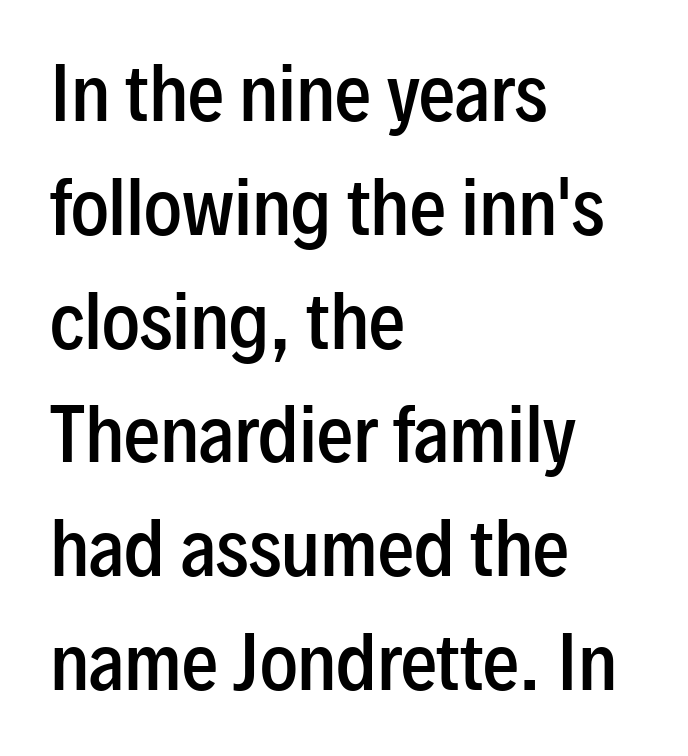
{"serif": "no", "italic": "no", "bold": "semi", "weight": "semibold", "width": "condensed", "stroke_contrast": "low", "x_height": "medium", "monospaced": "no", "underline": "no", "align": "left", "line_spacing": "normal", "line_spacing_ratio": 1.58, "letter_spacing": "normal", "letter_spacing_em": 0.0, "glyph_px": 72}
